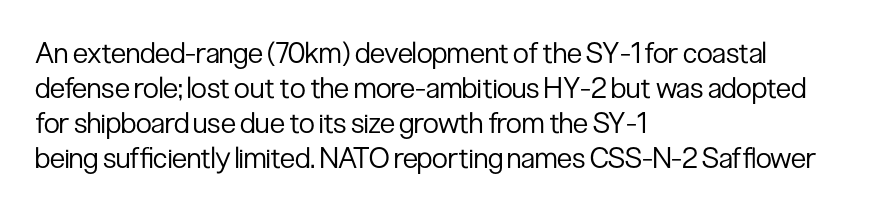
{"serif": "no", "italic": "no", "bold": "no", "weight": "regular", "width": "condensed", "stroke_contrast": "low", "x_height": "medium", "monospaced": "no", "underline": "no", "align": "left", "line_spacing_ratio": 1.21, "letter_spacing": "normal", "letter_spacing_em": 0.0, "glyph_px": 29}
